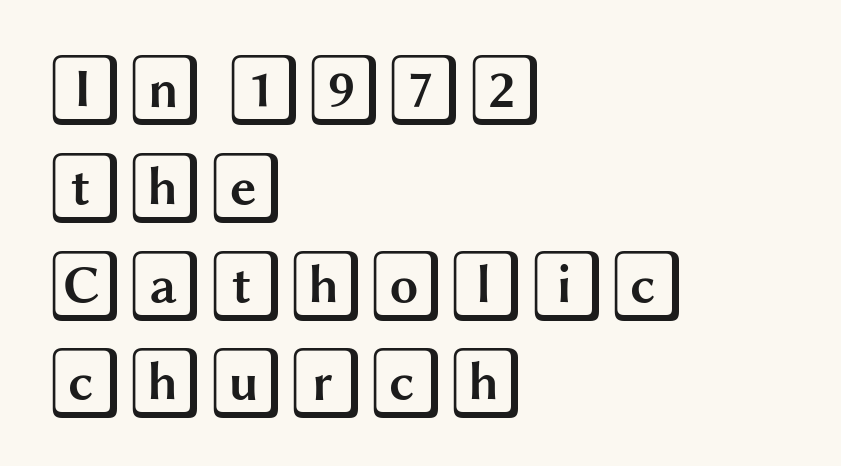
Q: Is the text italic (slanted)? A: No, it is upright.
Q: Is the text underlined? A: No.
Q: How is the paragraph aligned? A: Left-aligned.
Q: Is the spacing between letters normal or unusually wide? A: Normal.
Q: Is the spacing between lines tight, normal or loose? A: Normal.
Q: Width (condensed, normal, or wide)? A: Wide.
Q: x-height? A: Large.
